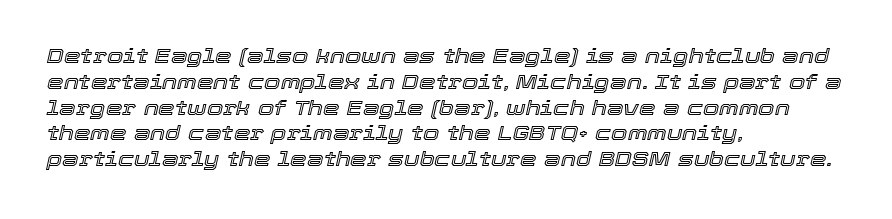
The image shows 21 px text type, italic (leaning right); set left-aligned, line spacing 1.23x, normal letter spacing, not underlined.
